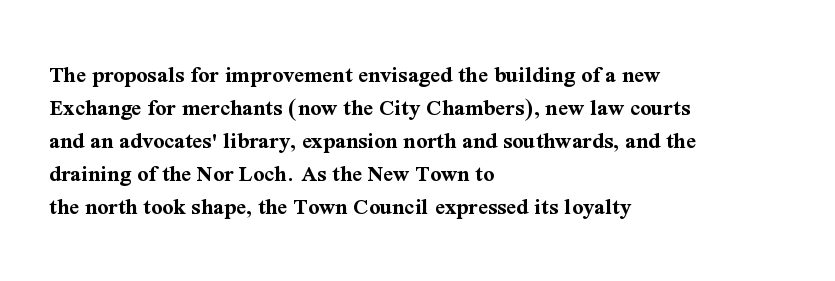
These lines keep a tight, regular rhythm from letter to letter. Heavy-handed strokes throughout: this text is bold. A normal amount of white space separates one row of letters from the next. The font's upright variant was chosen for this text. The string is rendered with underlining switched off. Which margin do the lines hug? The left one — the right edge is uneven.
